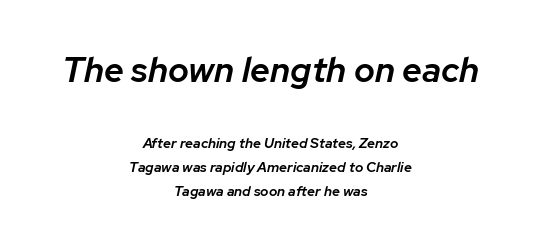
Observe the ordinary spacing: letters are neighbours, not strangers. Alignment: centered. This block has exactly the height ordinary leading produces. The passage shown is typed in a proportional face where columns would drift.
